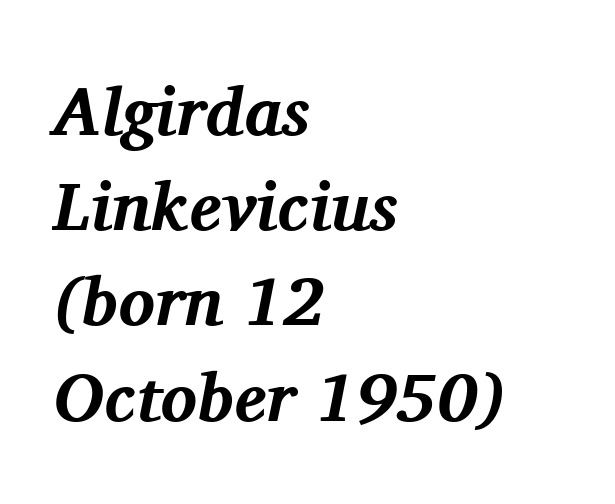
The image shows 68 px bold serif type, italic (leaning right); set left-aligned, normal line spacing (1.4x), normal letter spacing, not underlined; medium stroke contrast and a medium x-height.
